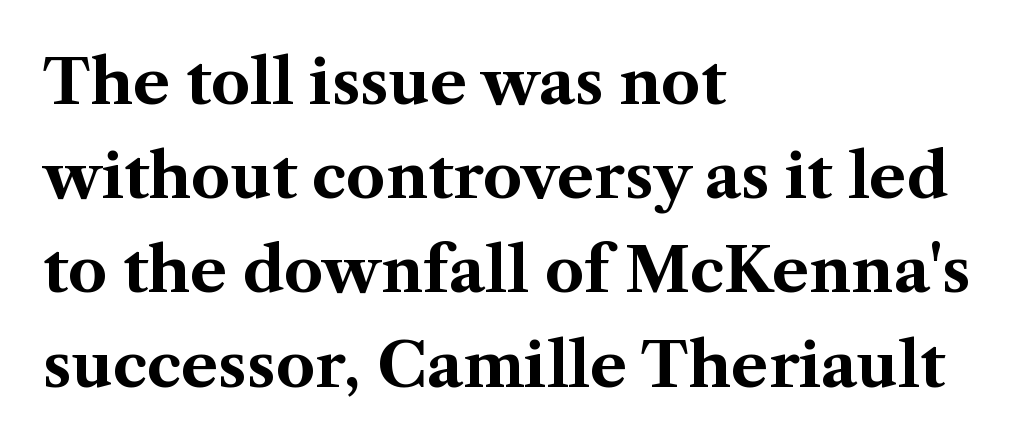
The image shows 62 px bold serif type, upright; set left-aligned, normal line spacing (1.52x), normal letter spacing, not underlined; medium stroke contrast and a medium x-height.
